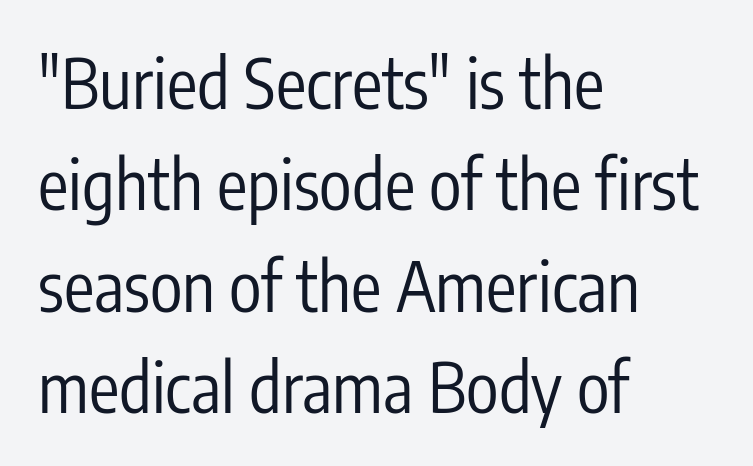
Q: Is the text bold? A: No.
Q: Is the text italic (slanted)? A: No, it is upright.
Q: Is the typeface a serif or a sans-serif typeface? A: Sans-serif.
Q: Is the text underlined? A: No.
Q: How is the paragraph aligned? A: Left-aligned.
Q: Is the spacing between letters normal or unusually wide? A: Normal.
Q: Is the spacing between lines tight, normal or loose? A: Normal.
Q: Width (condensed, normal, or wide)? A: Condensed.
Q: Stroke contrast? A: Low.
Q: x-height? A: Medium.
Q: Monospaced? A: No.
